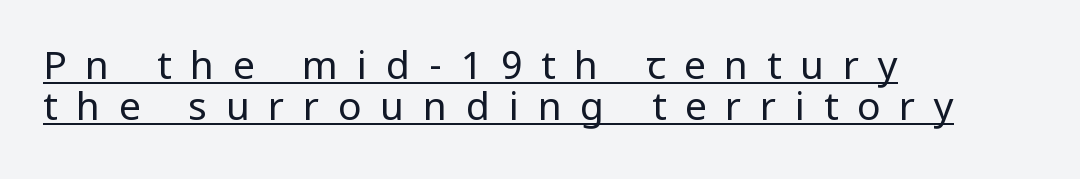
The image shows 39 px regular-weight, condensed sans-serif type, upright; set left-aligned, tight line spacing (1.04x), unusually wide letter spacing (+0.48 em), underlined; low stroke contrast and a large x-height.
